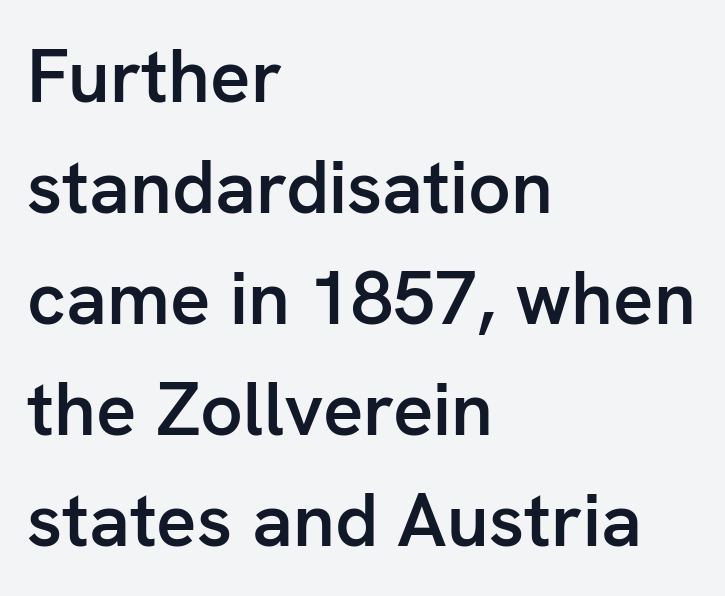
The image shows 75 px semibold sans-serif type, upright; set left-aligned, normal line spacing (1.48x), normal letter spacing, not underlined; low stroke contrast and a medium x-height.
